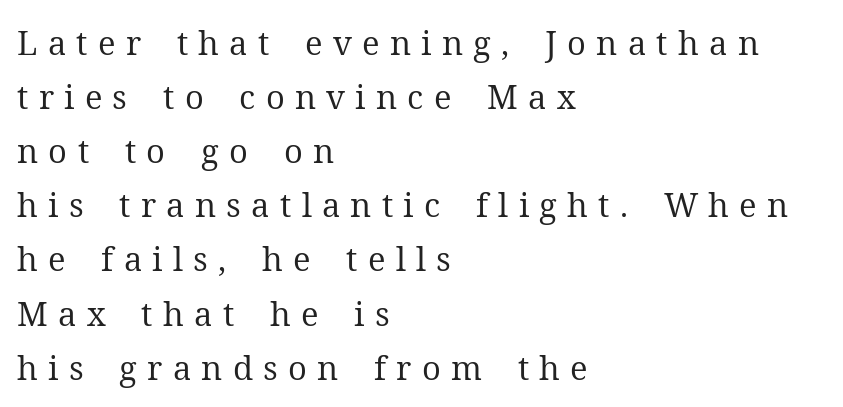
The image shows 33 px regular-weight serif type, upright; set left-aligned, normal line spacing (1.64x), unusually wide letter spacing (+0.31 em), not underlined; medium stroke contrast and a medium x-height.
